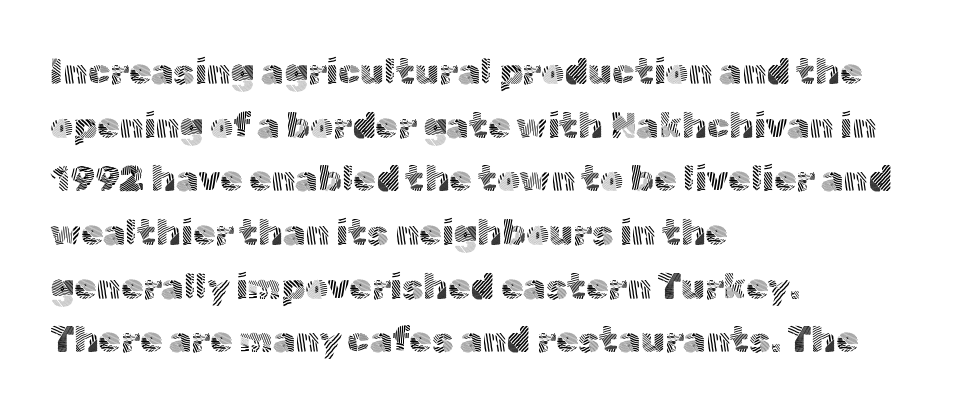
The image shows 36 px light sans-serif type, upright; set left-aligned, normal line spacing (1.49x), normal letter spacing, not underlined; a medium x-height.
